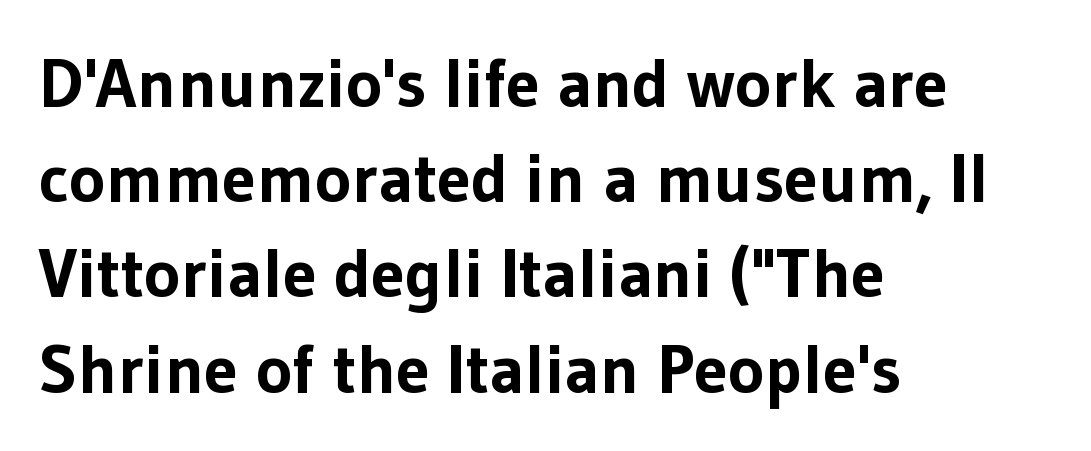
The image shows 69 px bold sans-serif type, upright; set left-aligned, normal line spacing (1.38x), normal letter spacing, not underlined; low stroke contrast and a medium x-height.
